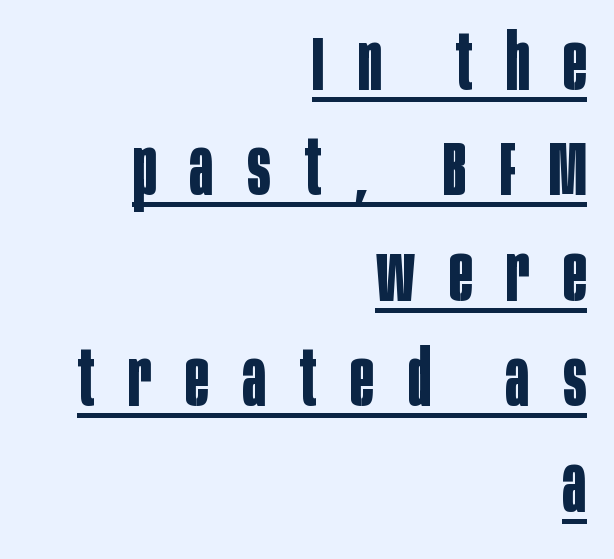
The image shows 77 px bold, condensed sans-serif type, upright; set right-aligned, normal line spacing (1.37x), unusually wide letter spacing (+0.44 em), underlined; low stroke contrast and a large x-height.
